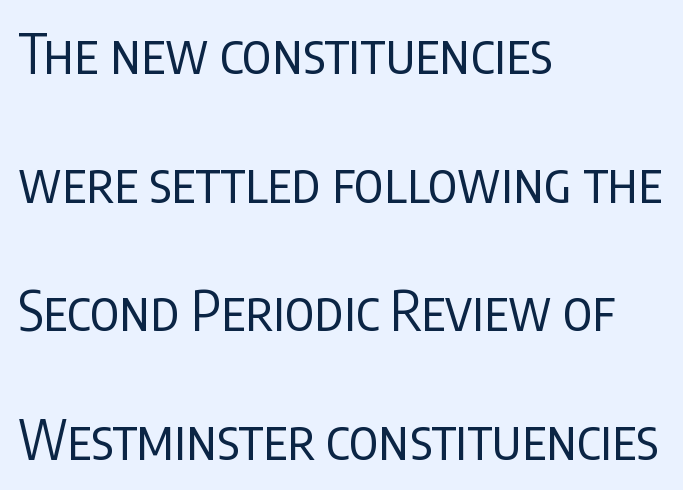
{"serif": "no", "italic": "no", "bold": "no", "weight": "regular", "width": "condensed", "stroke_contrast": "low", "x_height": "large", "monospaced": "no", "underline": "no", "align": "left", "line_spacing": "loose", "line_spacing_ratio": 2.38, "letter_spacing": "normal", "letter_spacing_em": 0.0, "glyph_px": 54}
